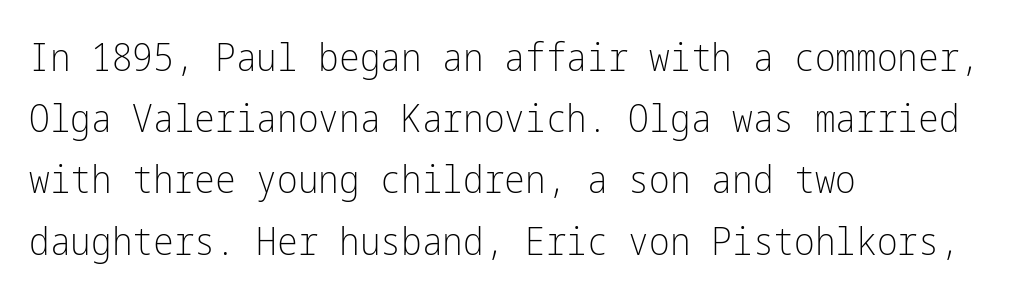
The image shows 39 px light, condensed sans-serif type, upright; set left-aligned, normal line spacing (1.57x), normal letter spacing, not underlined; low stroke contrast and a medium x-height.
